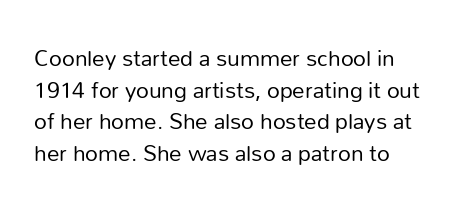
The image shows 25 px text type, upright; set normal line spacing (1.27x), normal letter spacing, not underlined.
